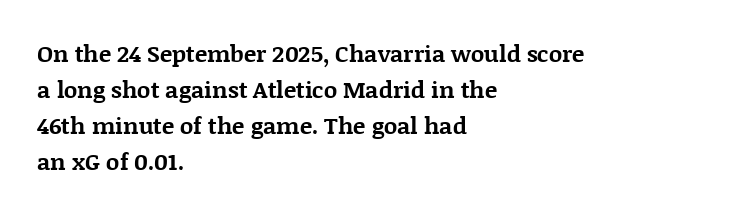
Notice how descenders clear the ascenders below comfortably — that's standard leading. The sample has been set heavy, in full bold. Italic? Not at all — the glyphs are vertical. A bare baseline throughout the passage. The rag falls on the right side of this text block. Inter-character spacing is left at the font's built-in metrics.
